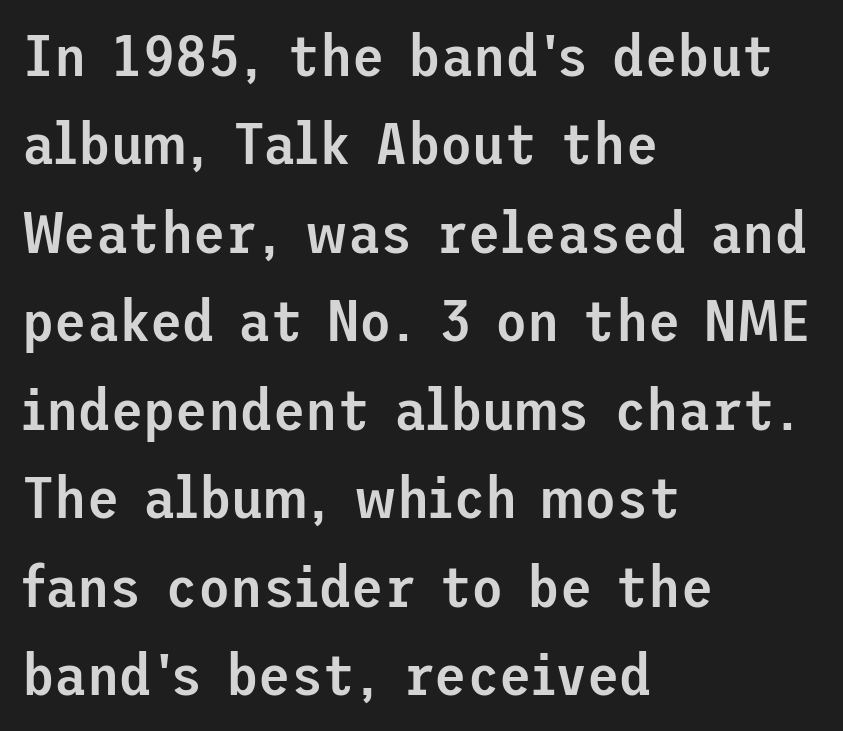
The image shows 59 px semibold sans-serif type, upright; set left-aligned, normal line spacing (1.5x), normal letter spacing, not underlined; low stroke contrast and a medium x-height.
